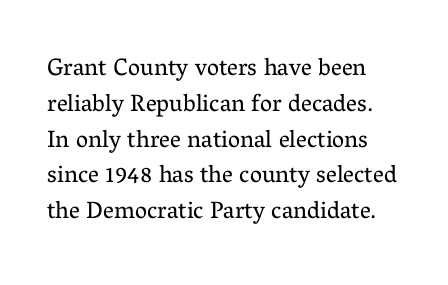
Caption: face not bold, strokes unweighted. Nobody drew a line under any word here. Every stem runs plumb, perpendicular to the baseline. The space between consecutive lines is moderate.
